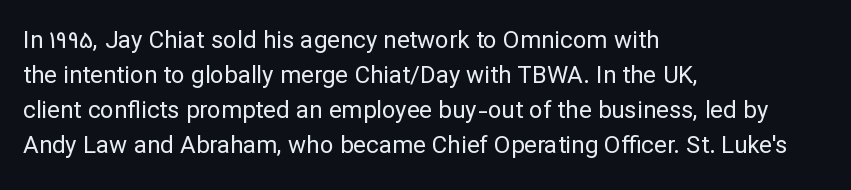
Q: Is the text bold? A: No.
Q: Is the text italic (slanted)? A: No, it is upright.
Q: Is the text underlined? A: No.
Q: How is the paragraph aligned? A: Left-aligned.
Q: Is the spacing between letters normal or unusually wide? A: Normal.
Q: Is the spacing between lines tight, normal or loose? A: Normal.
